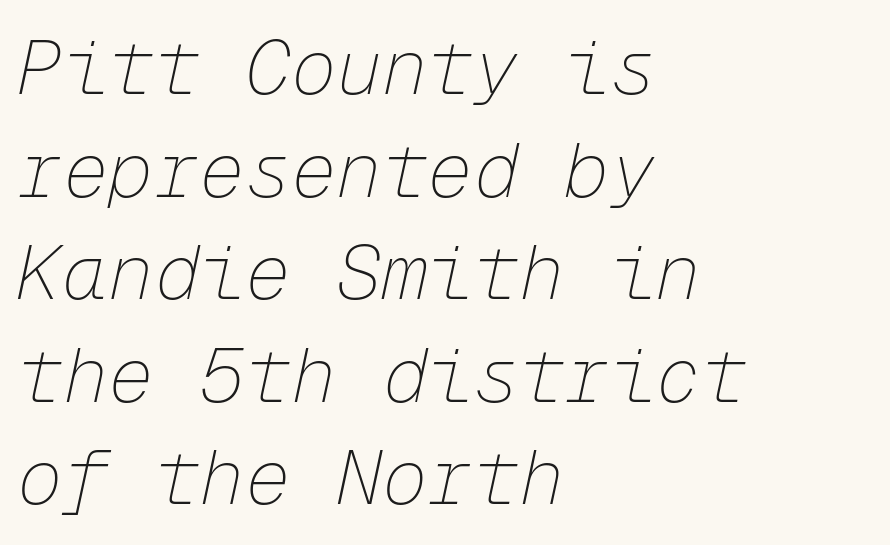
The image shows 76 px thin type, italic (leaning right), monospaced; set left-aligned, normal line spacing (1.35x), normal letter spacing, not underlined; low stroke contrast and a medium x-height.
